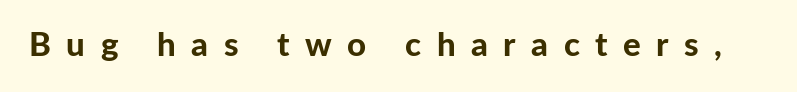
The image shows 33 px bold sans-serif type, upright; set unusually wide letter spacing (+0.47 em), not underlined; low stroke contrast and a medium x-height.
